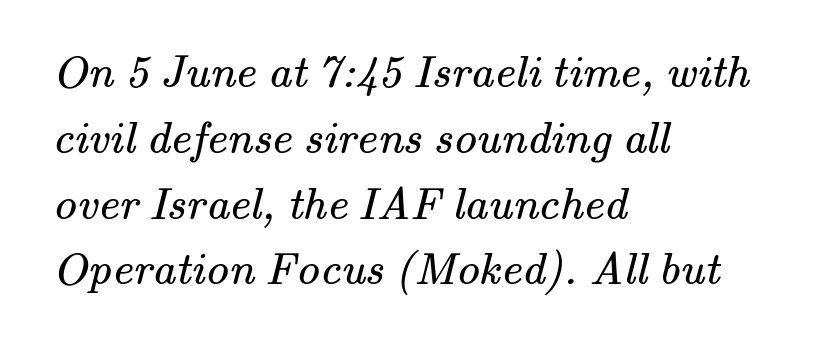
{"serif": "yes", "bold": "no", "weight": "regular", "width": "normal", "stroke_contrast": "medium", "x_height": "small", "monospaced": "no", "underline": "no", "align": "left", "line_spacing": "normal", "line_spacing_ratio": 1.43, "letter_spacing": "normal", "letter_spacing_em": 0.0, "glyph_px": 46}
